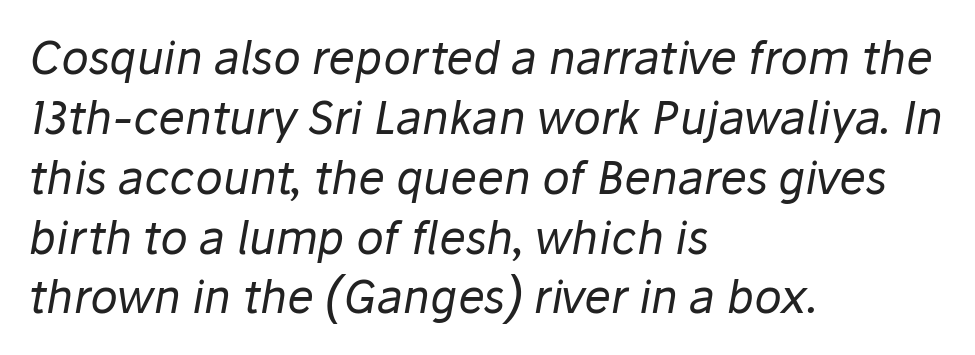
Looking at the ascenders, they clearly lean. The passage is arranged the way most books set body copy — flush left. Honestly, there is no underline to notice here at all. No extra tracking has been applied to these lines.
